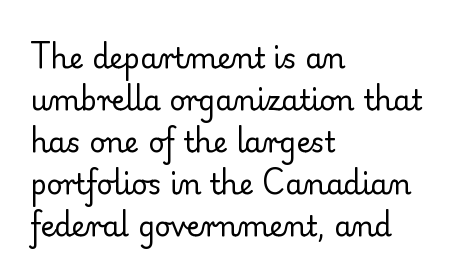
{"serif": "yes", "italic": "no", "bold": "no", "weight": "regular", "width": "normal", "stroke_contrast": "low", "x_height": "small", "monospaced": "no", "underline": "no", "align": "left", "line_spacing": "normal", "line_spacing_ratio": 1.5, "letter_spacing": "normal", "letter_spacing_em": 0.0, "glyph_px": 28}
